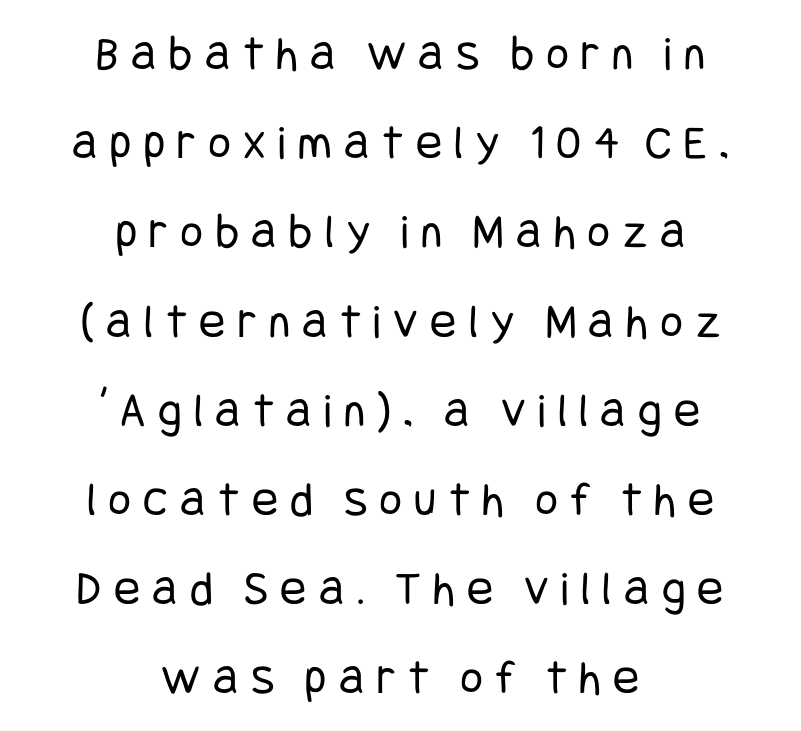
The type family on display is of the sans-serif kind. Tracking value appears strongly positive — letters spread wide. The font's upright variant was chosen for this text. Is this a heavy cut? Hardly; it is regular or lighter. Lines of text with bare space underneath. Caption: multi-line text, centered on the measure.
